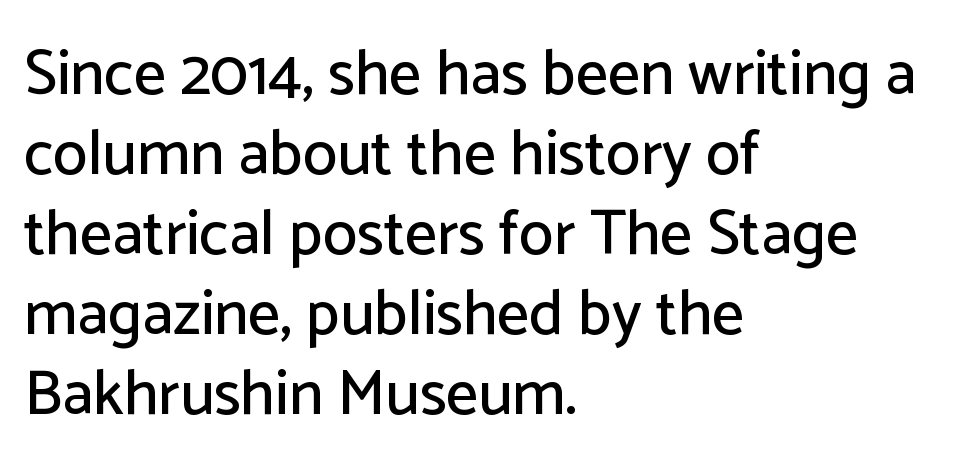
Leading matches the norm, producing a regular column. The axis of the letterforms is exactly vertical. Letter spacing: default. Nobody drew a line under any word here. Layout note: lines flush left.
